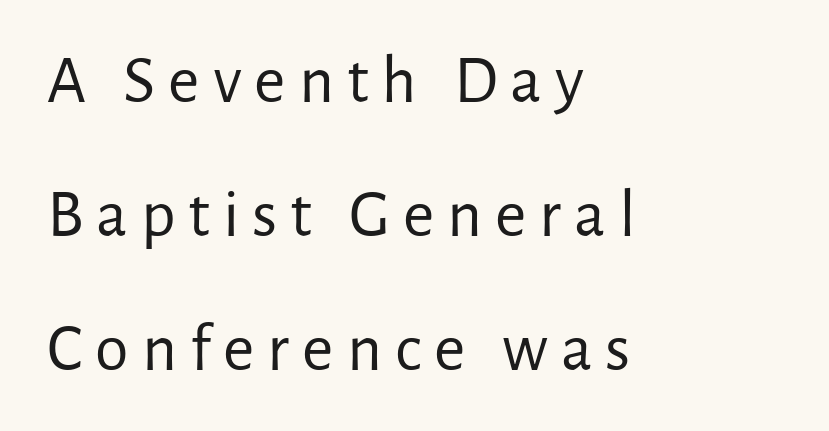
Q: Is the text bold? A: No.
Q: Is the text italic (slanted)? A: No, it is upright.
Q: Is the typeface a serif or a sans-serif typeface? A: Sans-serif.
Q: Is the text underlined? A: No.
Q: How is the paragraph aligned? A: Left-aligned.
Q: Is the spacing between lines tight, normal or loose? A: Loose.
Q: Width (condensed, normal, or wide)? A: Normal.
Q: Stroke contrast? A: Low.
Q: x-height? A: Medium.
Q: Monospaced? A: No.
